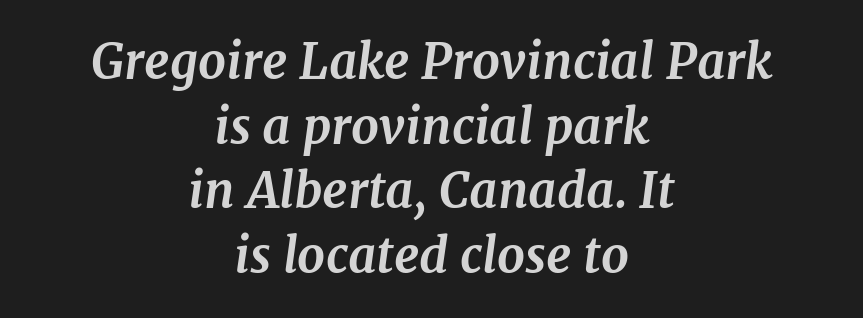
Font category for this specimen: serif. This block has exactly the height ordinary leading produces. Characters are canted at an angle relative to the baseline's perpendicular. One-word summary of the alignment: center.
